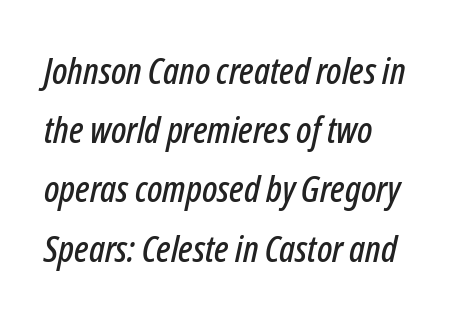
{"italic": "yes", "lean": "right", "slant_degrees": 12, "width": "condensed", "stroke_contrast": "low", "x_height": "medium", "monospaced": "no", "underline": "no", "align": "left", "line_spacing": "normal", "line_spacing_ratio": 1.6, "letter_spacing": "normal", "letter_spacing_em": 0.0, "glyph_px": 37}
